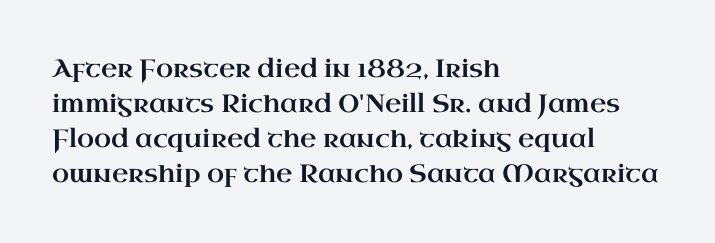
Q: Is the text italic (slanted)? A: No, it is upright.
Q: Is the text underlined? A: No.
Q: How is the paragraph aligned? A: Left-aligned.
Q: Is the spacing between letters normal or unusually wide? A: Normal.
Q: Is the spacing between lines tight, normal or loose? A: Normal.
